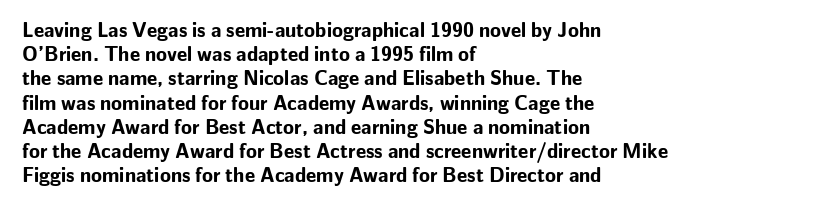
{"italic": "no", "bold": "yes", "underline": "no", "align": "left", "line_spacing_ratio": 1.21, "letter_spacing": "normal", "letter_spacing_em": 0.0, "glyph_px": 20}
